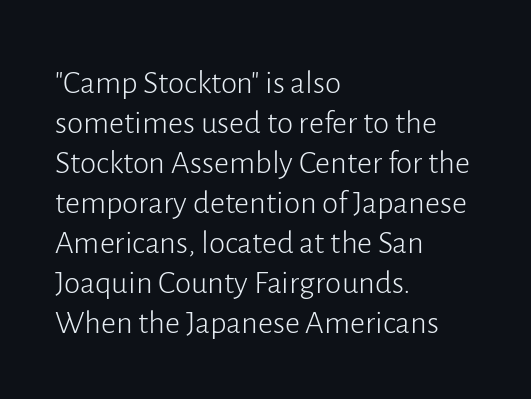
The image shows 33 px light sans-serif type, upright; set left-aligned, line spacing 1.21x, normal letter spacing, not underlined; low stroke contrast and a medium x-height.
